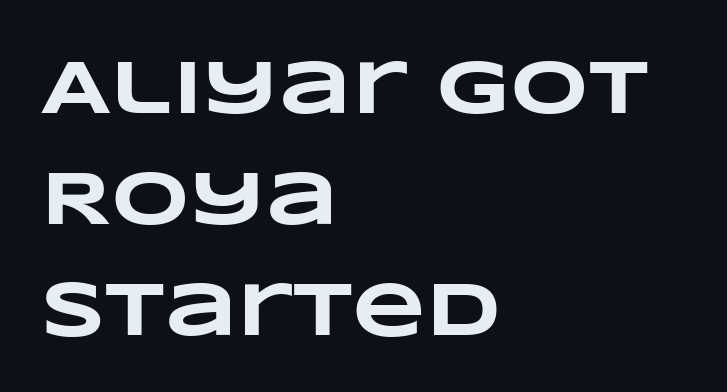
The space directly below the letters is spotless. Does extra space separate the letters? No, they use regular spacing. A normal amount of white space separates one row of letters from the next. This sample has the flowing, uneven cadence of proportional lettering. A dark, heavy texture on the line: the type is bold.
